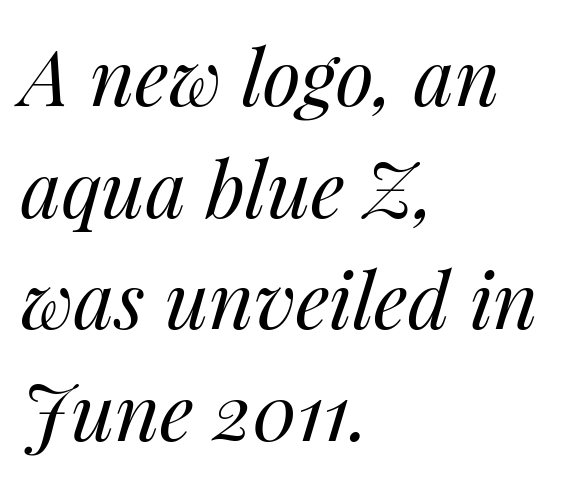
{"italic": "yes", "lean": "right", "slant_degrees": 14, "bold": "no", "weight": "regular", "width": "normal", "stroke_contrast": "medium", "x_height": "medium", "monospaced": "no", "underline": "no", "align": "left", "line_spacing": "normal", "line_spacing_ratio": 1.43, "letter_spacing": "normal", "letter_spacing_em": 0.0, "glyph_px": 78}
